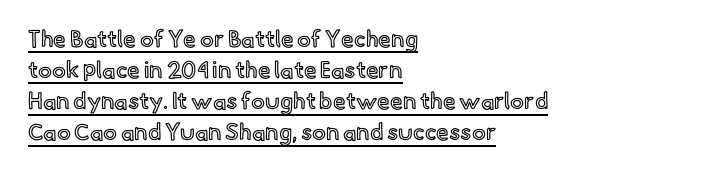
Upright lettering throughout. The rendering uses a moderate line-height, typical for paragraphs. The lines in this sample share a left origin and differ only in where they stop. Look at the tracking — it's just the regular setting, nothing added. Has an underline been added? It has.
